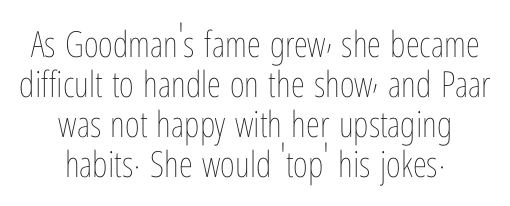
Q: Is the text bold? A: No.
Q: Is the text italic (slanted)? A: No, it is upright.
Q: Is the text underlined? A: No.
Q: How is the paragraph aligned? A: Centered.
Q: Is the spacing between letters normal or unusually wide? A: Normal.
Q: Is the spacing between lines tight, normal or loose? A: Tight.
Q: Width (condensed, normal, or wide)? A: Condensed.
Q: Stroke contrast? A: Low.
Q: x-height? A: Medium.
Q: Monospaced? A: No.
